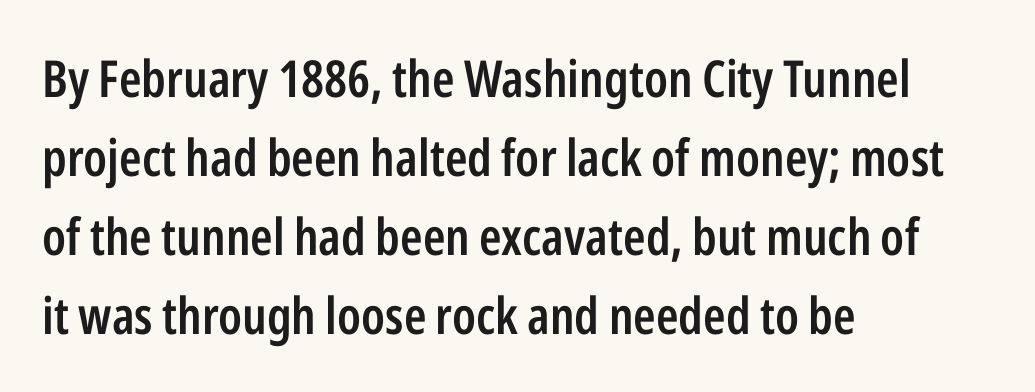
The image shows 51 px semibold, condensed sans-serif type, upright; set left-aligned, normal line spacing (1.55x), normal letter spacing, not underlined; low stroke contrast and a medium x-height.
